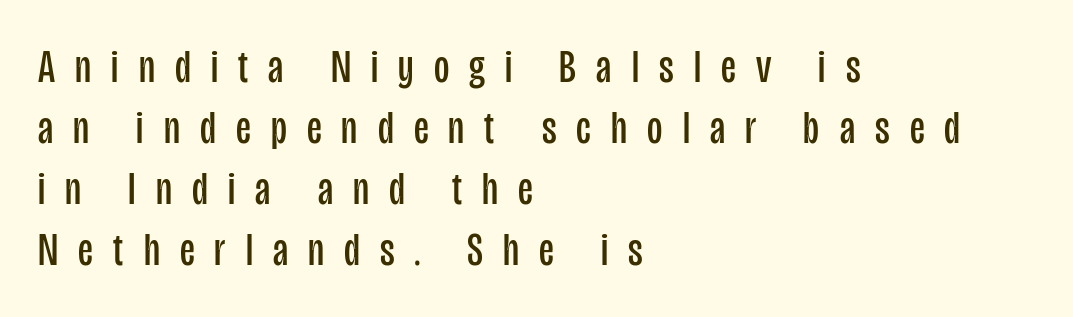
The image shows 47 px regular-weight, condensed sans-serif type, upright; set left-aligned, normal line spacing (1.3x), unusually wide letter spacing (+0.43 em), not underlined; low stroke contrast and a large x-height.
